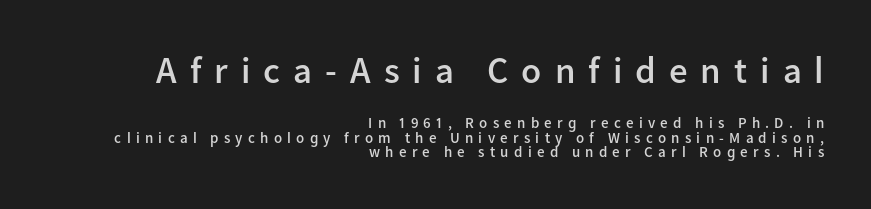
The image shows 37 px semibold sans-serif type, upright; set right-aligned, tight line spacing (0.98x), unusually wide letter spacing (+0.35 em), not underlined; the first (top) block is 2.47x larger; low stroke contrast and a medium x-height.
